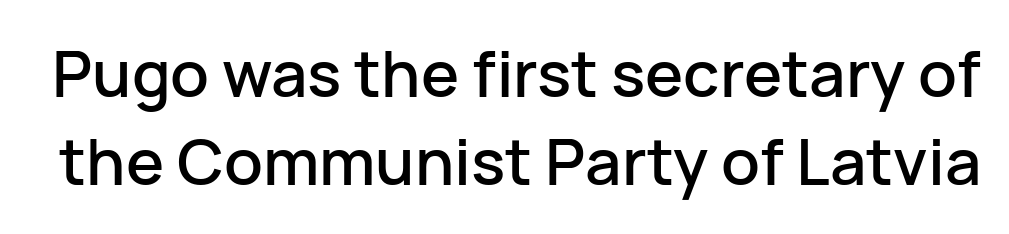
The image shows 64 px sans-serif type, upright; set normal line spacing (1.38x), normal letter spacing, not underlined; low stroke contrast and a medium x-height.
